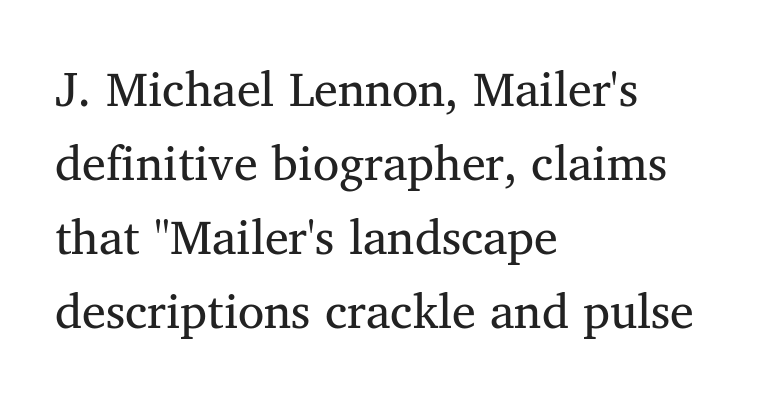
{"serif": "yes", "bold": "no", "weight": "regular", "width": "normal", "stroke_contrast": "medium", "x_height": "medium", "monospaced": "no", "underline": "no", "align": "left", "line_spacing": "normal", "line_spacing_ratio": 1.54, "letter_spacing": "normal", "letter_spacing_em": 0.0, "glyph_px": 48}
